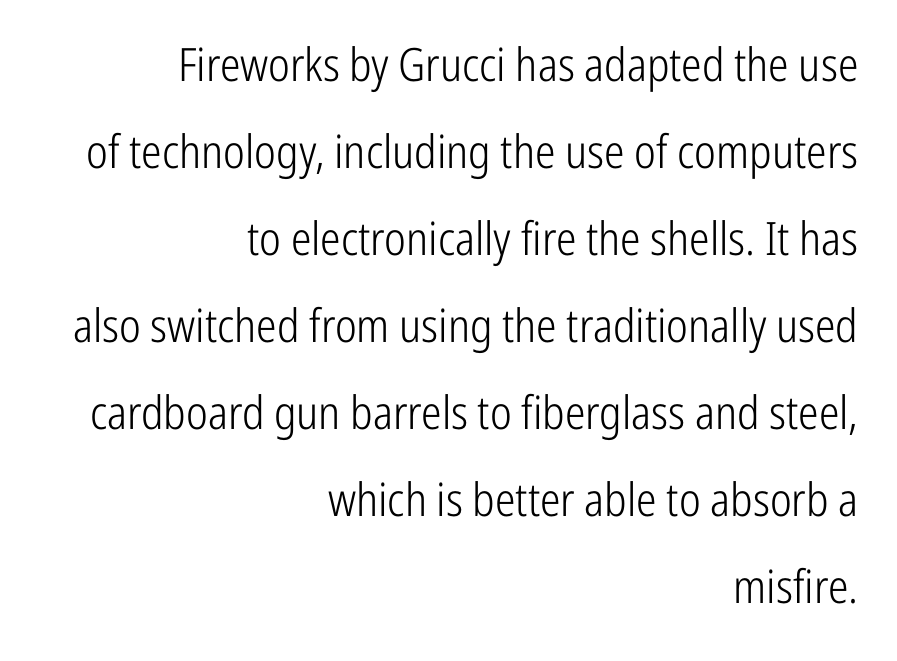
Letters rest on an invisible, unmarked baseline. Typeset ragged left — the right edge is the straight one. The letterforms sit at book weight or below. Observe the absence of serifs on each vertical stroke in this sample.
